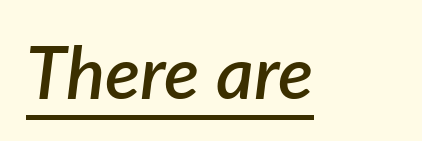
A bit beefed up — I'd call it semibold rather than bold. Each line of the rendering has a horizontal stroke beneath the glyphs. The passage shown is typed in a proportional face where columns would drift. Looking at the ascenders, they clearly lean.
